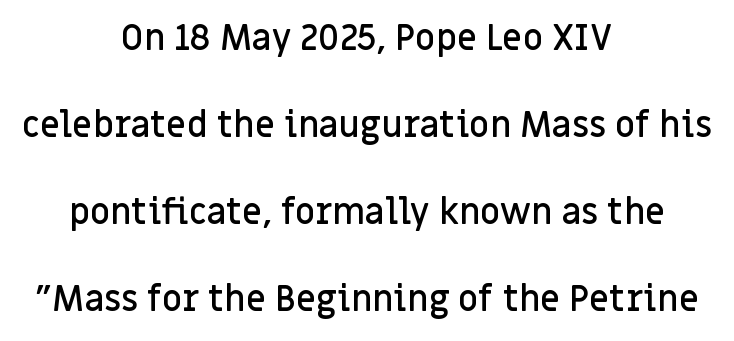
Do the letters lean? They stand straight. Honestly, there is no underline to notice here at all. Does the type have serifs? No, each stem ends abruptly. Does the copy run flush right? No — it is centered line by line. Observe the ordinary spacing: letters are neighbours, not strangers. The designer dialed line spacing up above the default.
